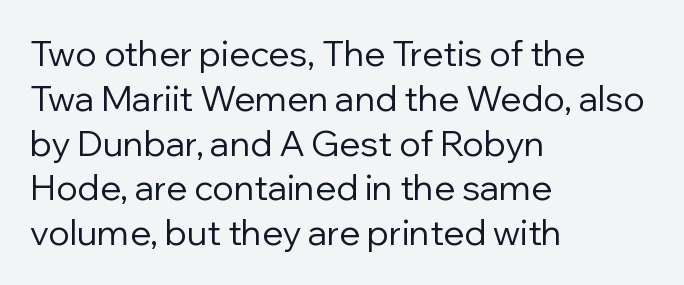
Q: Is the text bold? A: No.
Q: Is the text italic (slanted)? A: No, it is upright.
Q: Is the typeface a serif or a sans-serif typeface? A: Sans-serif.
Q: Is the text underlined? A: No.
Q: How is the paragraph aligned? A: Left-aligned.
Q: Is the spacing between letters normal or unusually wide? A: Normal.
Q: Is the spacing between lines tight, normal or loose? A: Normal.
Q: Width (condensed, normal, or wide)? A: Normal.
Q: Stroke contrast? A: Low.
Q: x-height? A: Medium.
Q: Monospaced? A: No.
